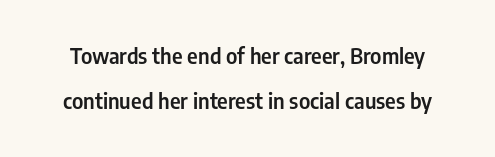
No word sits above an underline. Spacing between characters is what you'd get straight out of the box. The font's upright variant was chosen for this text. Quick note: interline space is abundant.
